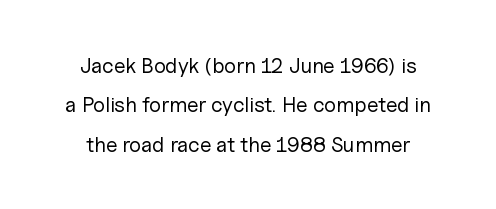
Type without underlining. Rendered with straight, roman letterforms. Nobody touched the tracking dial on this one. Is this a heavy cut? Hardly; it is regular or lighter.
